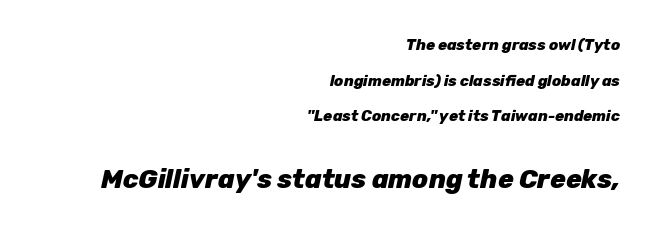
The image shows 26 px bold type, italic (leaning right); set right-aligned, loose line spacing (2.38x), normal letter spacing, not underlined; the second (bottom) block is 1.73x larger.
